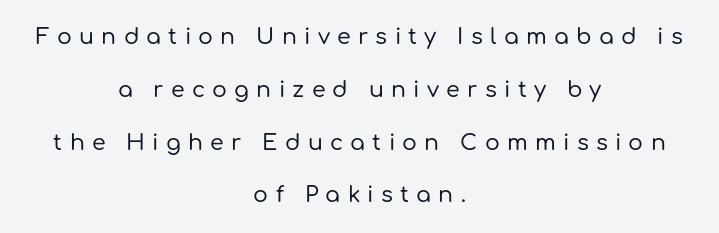
{"italic": "no", "underline": "no", "align": "center", "line_spacing": "loose", "line_spacing_ratio": 2.4, "letter_spacing": "wide", "letter_spacing_em": 0.33, "glyph_px": 22}
